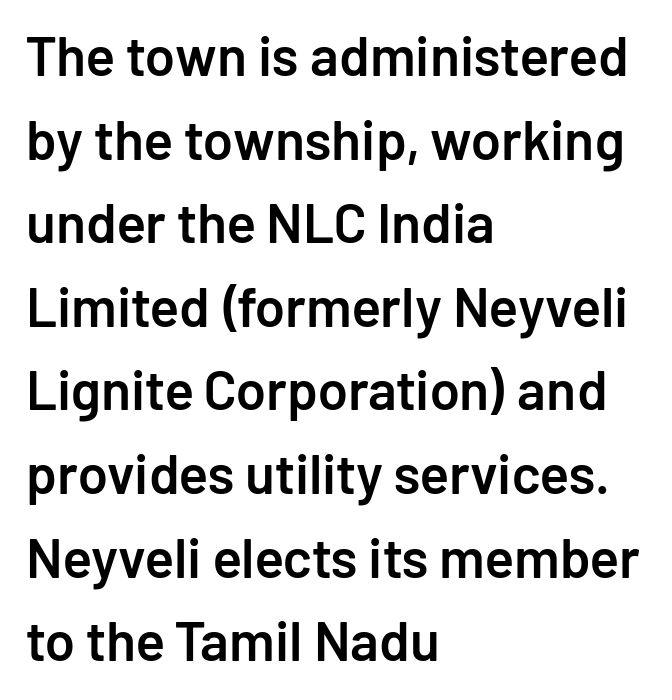
{"serif": "no", "italic": "no", "bold": "semi", "weight": "semibold", "width": "normal", "stroke_contrast": "low", "x_height": "medium", "monospaced": "no", "underline": "no", "align": "left", "line_spacing": "normal", "line_spacing_ratio": 1.52, "letter_spacing": "normal", "letter_spacing_em": 0.0, "glyph_px": 55}
